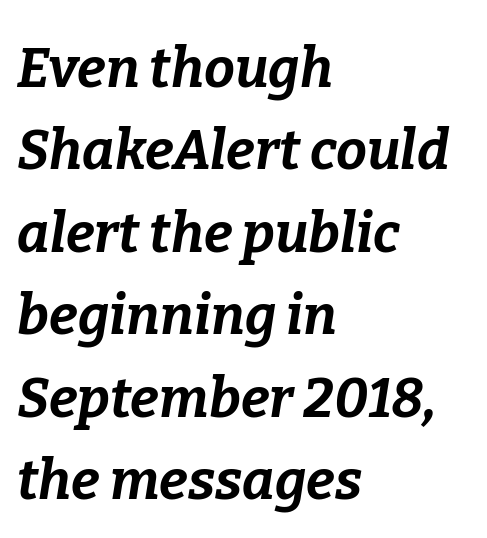
These lines carry a lot of weight — the face is fully bold. Vertically, the passage feels balanced, rows spaced as you'd expect. The string is rendered with underlining switched off. Observe the ordinary spacing: letters are neighbours, not strangers. Is this a fixed-width face? No — the glyphs have proportional, varying widths.
